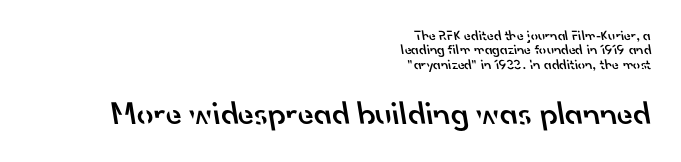
Q: Is the text bold? A: Semi-bold.
Q: Is the typeface a serif or a sans-serif typeface? A: Sans-serif.
Q: Is the text underlined? A: No.
Q: How is the paragraph aligned? A: Right-aligned.
Q: Is the spacing between letters normal or unusually wide? A: Normal.
Q: Is the spacing between lines tight, normal or loose? A: Tight.
Q: Which block of text is set in a larger size, the first (top) or the second (bottom)? A: The second (bottom) one.
Q: Width (condensed, normal, or wide)? A: Normal.
Q: Stroke contrast? A: Low.
Q: x-height? A: Small.
Q: Monospaced? A: No.
